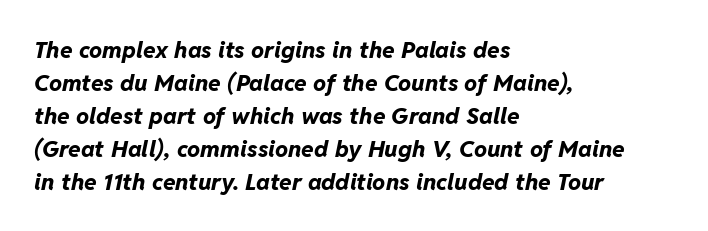
Alignment: flush left. Honestly, the letter spacing is just normal — you wouldn't notice it. Type without underlining. Heavy, bold letterforms. Quick note: interline space is typical. Notice how the stems are inclined rather than vertical — that's the hallmark of italics.
